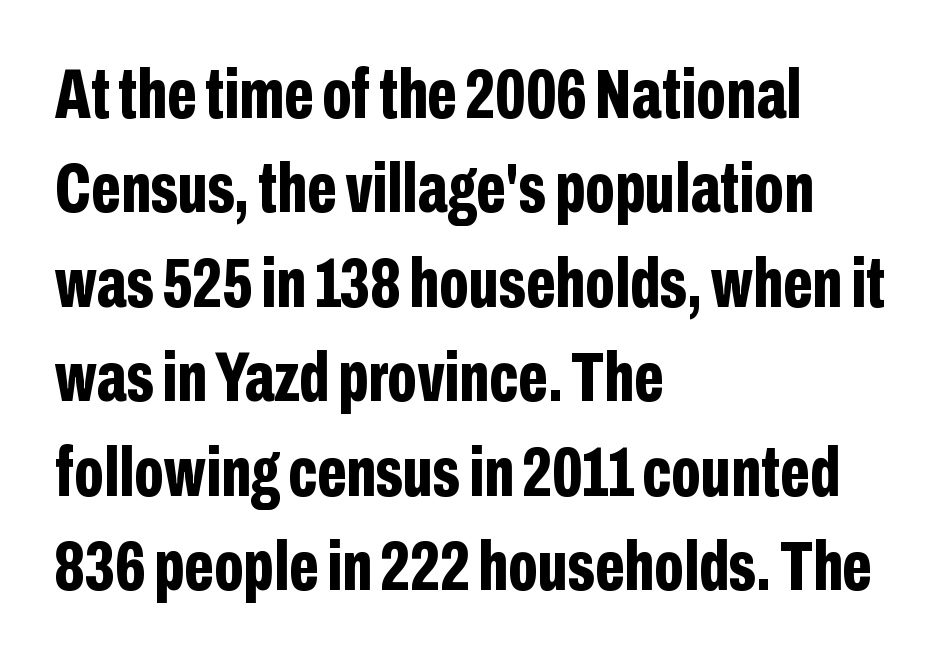
Q: Is the text bold? A: Yes.
Q: Is the text italic (slanted)? A: No, it is upright.
Q: Is the typeface a serif or a sans-serif typeface? A: Sans-serif.
Q: Is the text underlined? A: No.
Q: How is the paragraph aligned? A: Left-aligned.
Q: Is the spacing between letters normal or unusually wide? A: Normal.
Q: Is the spacing between lines tight, normal or loose? A: Normal.
Q: Width (condensed, normal, or wide)? A: Condensed.
Q: Stroke contrast? A: Low.
Q: x-height? A: Medium.
Q: Monospaced? A: No.
